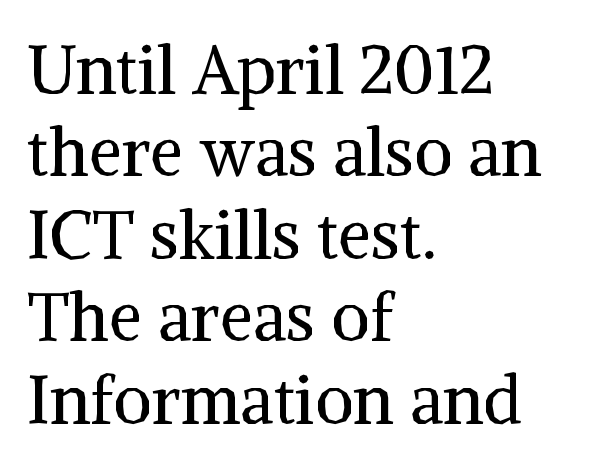
{"serif": "yes", "italic": "no", "bold": "no", "weight": "regular", "width": "normal", "stroke_contrast": "medium", "x_height": "medium", "monospaced": "no", "underline": "no", "align": "left", "line_spacing_ratio": 1.23, "letter_spacing": "normal", "letter_spacing_em": 0.0, "glyph_px": 67}
